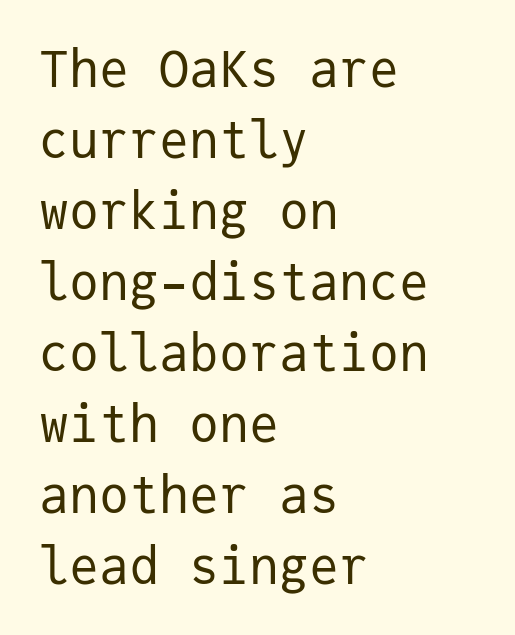
Compared with typical body copy, the letter spacing here is the same. Classification — sans serif. Fixed-width glyphs throughout — classic coding-font behaviour. Reading down the column, the eye jumps a familiar distance to each next line. The letters stand straight up with perfectly vertical stems.
